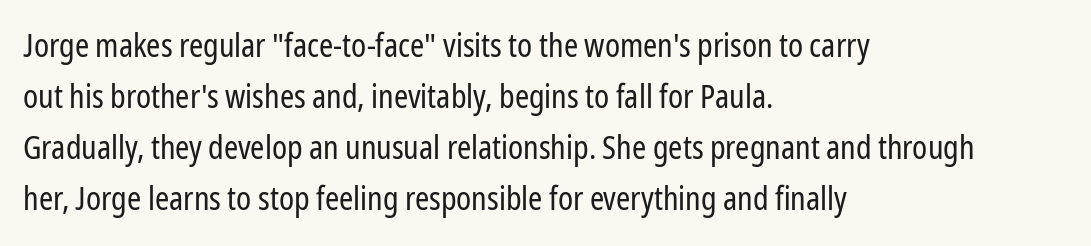
{"serif": "no", "italic": "no", "bold": "no", "weight": "regular", "width": "condensed", "stroke_contrast": "low", "x_height": "medium", "monospaced": "no", "underline": "no", "align": "left", "line_spacing": "normal", "line_spacing_ratio": 1.59, "letter_spacing": "normal", "letter_spacing_em": 0.0, "glyph_px": 32}
